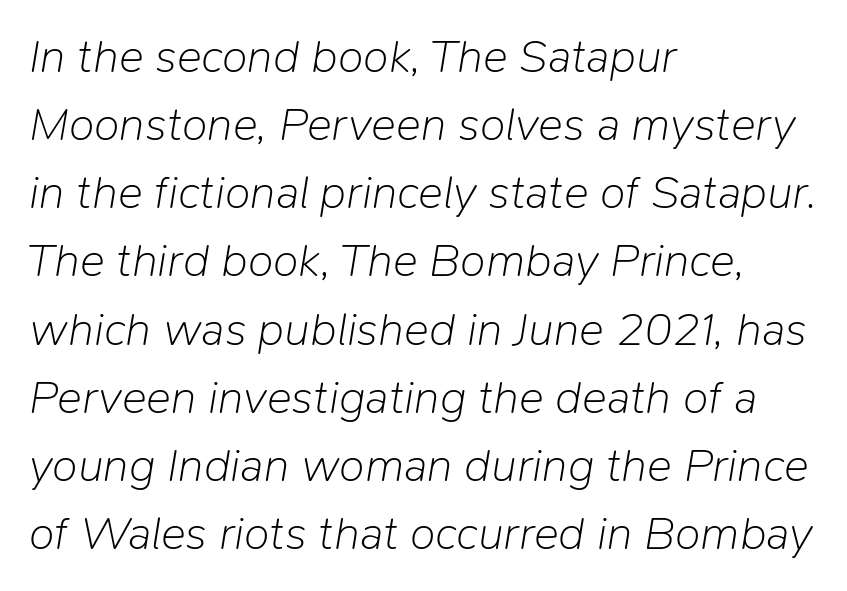
Q: Is the text bold? A: No.
Q: Is the text italic (slanted)? A: Yes, it leans right by about 9 degrees.
Q: Is the text underlined? A: No.
Q: How is the paragraph aligned? A: Left-aligned.
Q: Is the spacing between letters normal or unusually wide? A: Normal.
Q: Is the spacing between lines tight, normal or loose? A: Normal.
Q: Width (condensed, normal, or wide)? A: Normal.
Q: Stroke contrast? A: Low.
Q: x-height? A: Medium.
Q: Monospaced? A: No.
